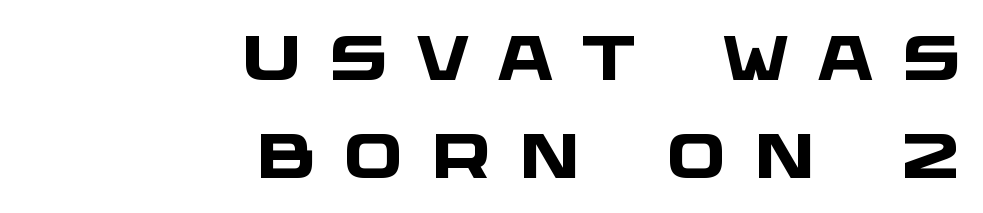
Proportional: the letters do not fall into vertical columns. The foot of each line stays bare and open. Reading down the column, the eye jumps a familiar distance to each next line. Serifs: no, the terminals of the letterforms are clean.
